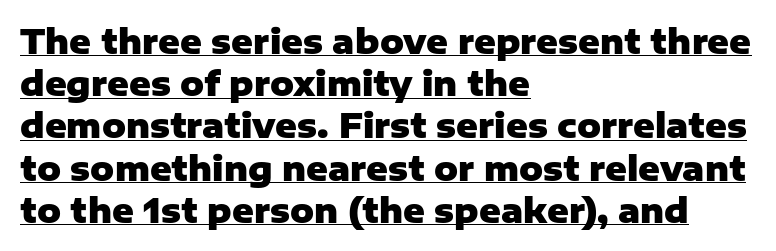
A full-strength bold gives these letters their thick strokes. Regarding serifs, this sample does without them. Looks like regular typesetting: each glyph gets only the width it needs. Visually the block forms a straight wall on the left and a jagged coastline on the right.
